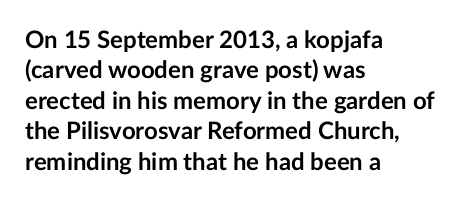
The glyphs are unaccompanied by any horizontal stroke below them. The leading is moderate, giving the passage an even texture. Left-aligned paragraph, ragged on the right. A full-strength bold gives these letters their thick strokes. This sample uses an upright cut, with every glyph sitting square on the baseline.
